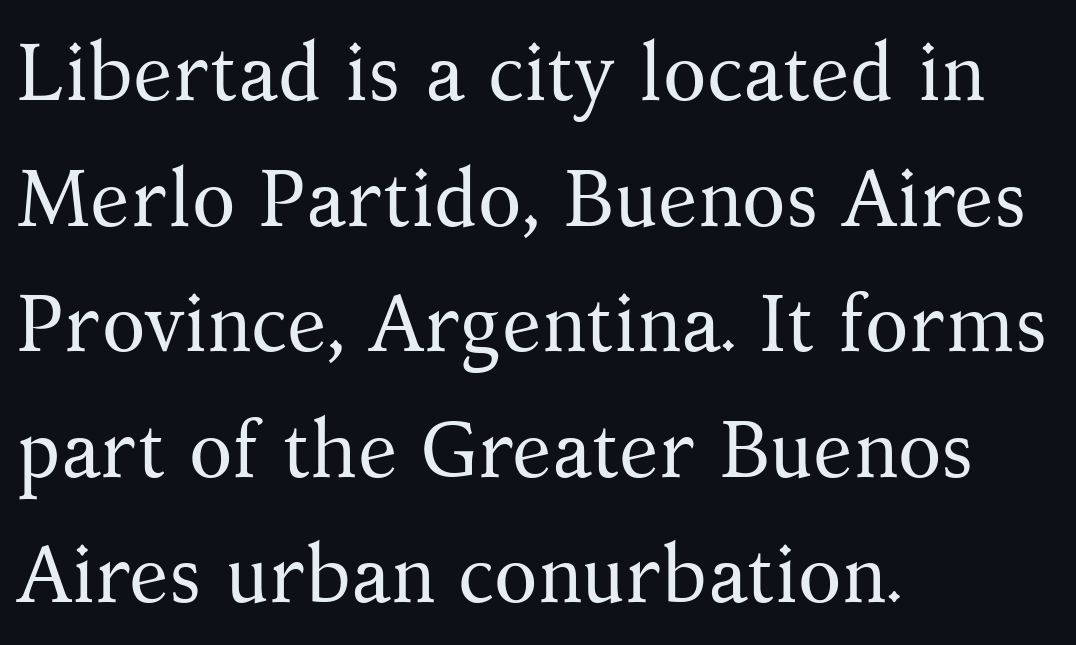
{"serif": "yes", "italic": "no", "bold": "no", "weight": "regular", "width": "normal", "stroke_contrast": "medium", "x_height": "medium", "monospaced": "no", "underline": "no", "align": "left", "line_spacing": "normal", "line_spacing_ratio": 1.57, "letter_spacing": "normal", "letter_spacing_em": 0.0, "glyph_px": 80}
